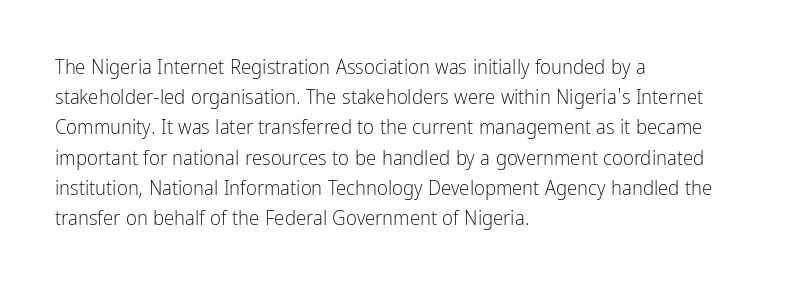
Regarding leading, the lines here are spaced in the standard way. Underline: absent. A classic flush-left, rag-right setting is used for this passage. Every character sits straight up, as roman type does.
